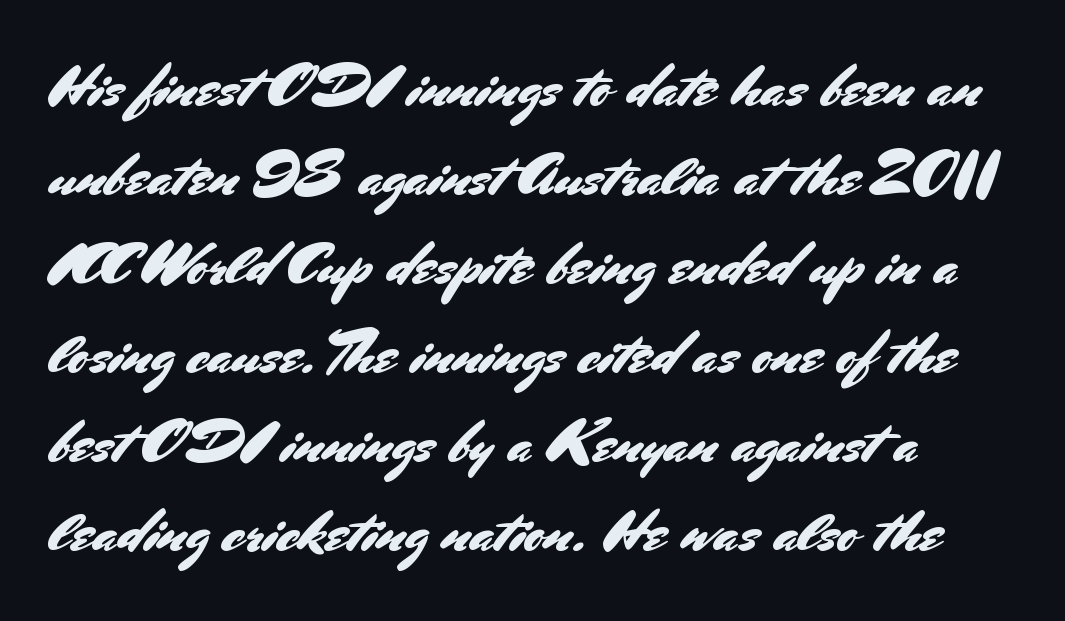
Regular leading. The letters advance in unequal steps, a hallmark of proportional type. The text was rendered using a sans face with plain stroke endings.
